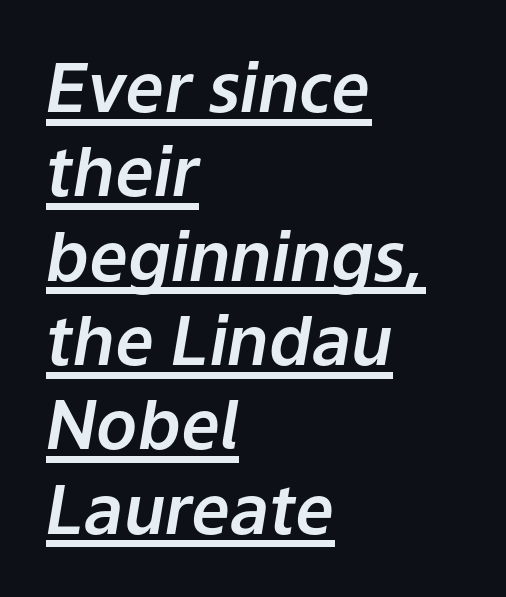
{"italic": "yes", "lean": "right", "slant_degrees": 9, "width": "normal", "stroke_contrast": "low", "x_height": "medium", "monospaced": "no", "underline": "yes", "align": "left", "line_spacing_ratio": 1.24, "letter_spacing": "normal", "letter_spacing_em": 0.0, "glyph_px": 68}
